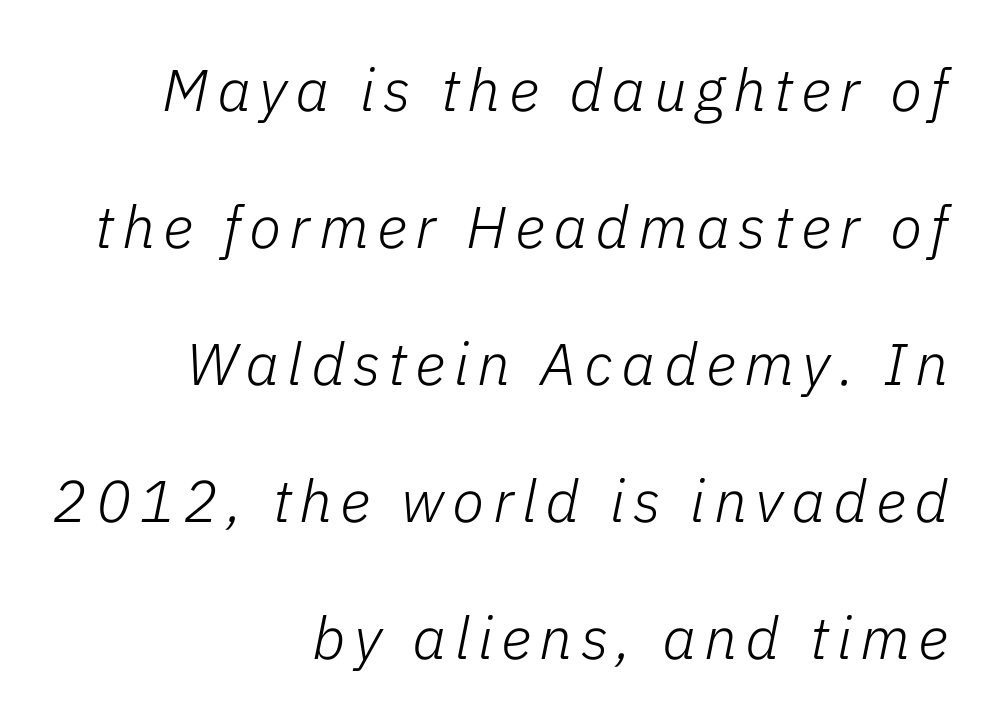
{"italic": "yes", "lean": "right", "slant_degrees": 11, "bold": "no", "weight": "light", "width": "normal", "stroke_contrast": "low", "x_height": "medium", "monospaced": "no", "underline": "no", "align": "right", "line_spacing": "loose", "line_spacing_ratio": 2.32, "glyph_px": 59}
